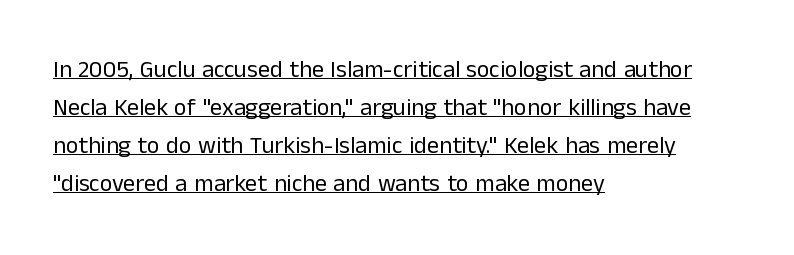
The image shows 24 px text type, upright; set left-aligned, normal line spacing (1.58x), normal letter spacing, underlined.
